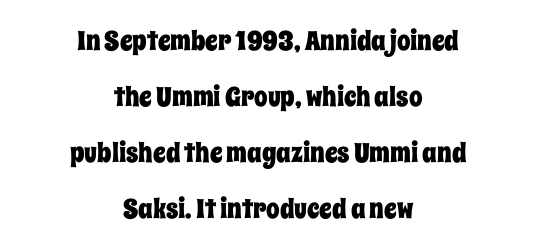
Q: Is the text italic (slanted)? A: No, it is upright.
Q: Is the text underlined? A: No.
Q: How is the paragraph aligned? A: Centered.
Q: Is the spacing between letters normal or unusually wide? A: Normal.
Q: Is the spacing between lines tight, normal or loose? A: Loose.
